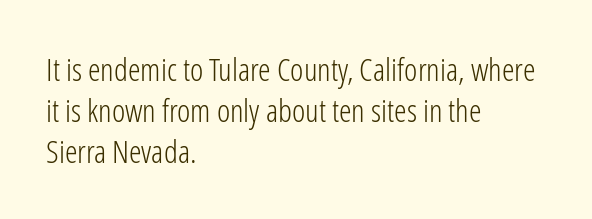
Q: Is the text bold? A: No.
Q: Is the text italic (slanted)? A: No, it is upright.
Q: Is the typeface a serif or a sans-serif typeface? A: Sans-serif.
Q: Is the text underlined? A: No.
Q: How is the paragraph aligned? A: Left-aligned.
Q: Is the spacing between letters normal or unusually wide? A: Normal.
Q: Is the spacing between lines tight, normal or loose? A: Normal.
Q: Width (condensed, normal, or wide)? A: Condensed.
Q: Stroke contrast? A: Low.
Q: x-height? A: Medium.
Q: Monospaced? A: No.
